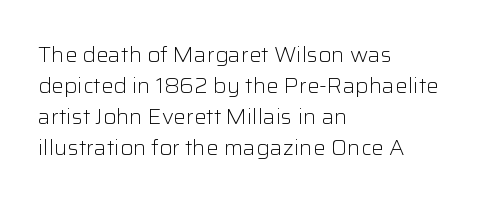
No chunkiness to these letters — they're not bold. The area under the type is left untouched. This rendering uses left alignment, leaving the right contour irregular. The font's upright variant was chosen for this text. Compared with typical body copy, the letter spacing here is the same.
